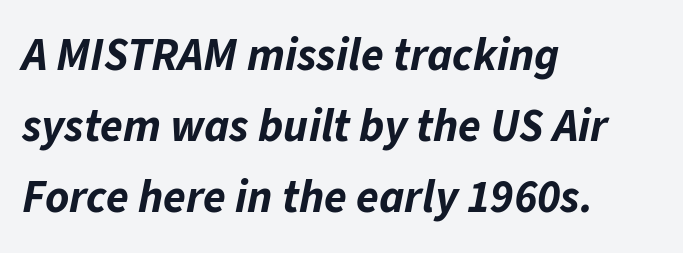
The image shows 46 px bold type, italic (leaning right); set left-aligned, normal line spacing (1.54x), normal letter spacing, not underlined; low stroke contrast and a medium x-height.
